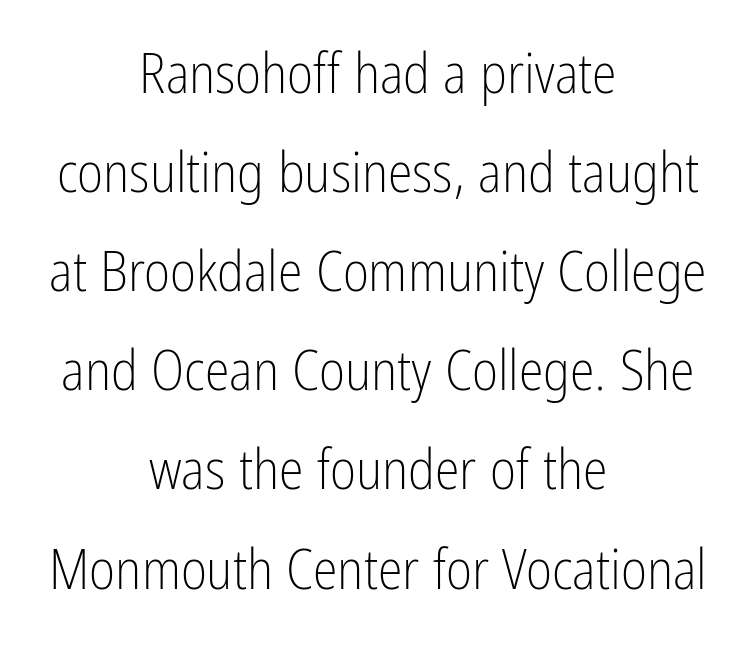
The image shows 56 px light, condensed sans-serif type, upright; set centered, line spacing 1.77x, normal letter spacing, not underlined; low stroke contrast and a medium x-height.
